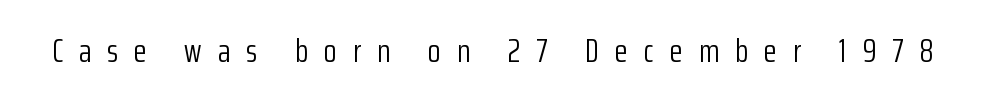
{"serif": "no", "italic": "no", "bold": "no", "weight": "light", "width": "condensed", "stroke_contrast": "low", "x_height": "medium", "monospaced": "no", "underline": "no", "letter_spacing": "wide", "letter_spacing_em": 0.49, "glyph_px": 33}
